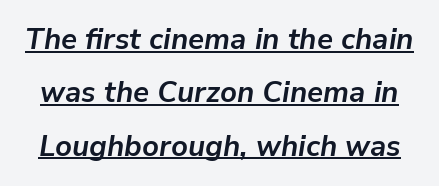
The rendered words wear a rule along their underside. These lines keep a tight, regular rhythm from letter to letter. Does the weight exceed regular? Yes, all the way to bold. A typesetter would mark this as italic.
